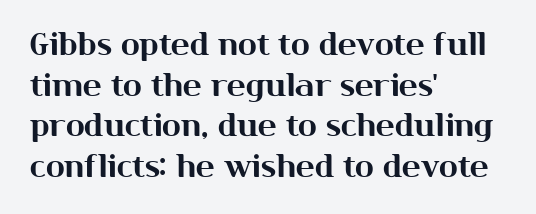
The image shows 31 px sans-serif type, upright; set left-aligned, normal line spacing (1.31x), normal letter spacing, not underlined; medium stroke contrast and a medium x-height.
